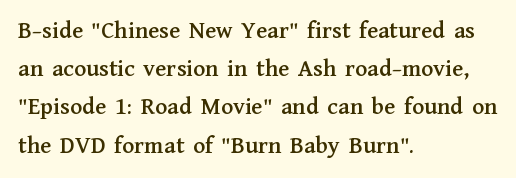
Q: Is the text italic (slanted)? A: No, it is upright.
Q: Is the text underlined? A: No.
Q: How is the paragraph aligned? A: Left-aligned.
Q: Is the spacing between letters normal or unusually wide? A: Normal.
Q: Is the spacing between lines tight, normal or loose? A: Normal.
